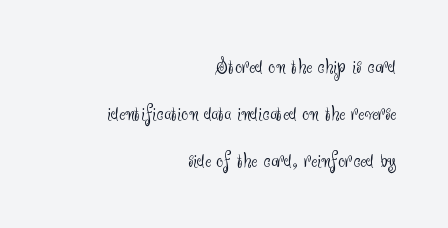
Q: Is the text bold? A: No.
Q: Is the text italic (slanted)? A: No, it is upright.
Q: Is the text underlined? A: No.
Q: How is the paragraph aligned? A: Right-aligned.
Q: Is the spacing between letters normal or unusually wide? A: Normal.
Q: Is the spacing between lines tight, normal or loose? A: Loose.
